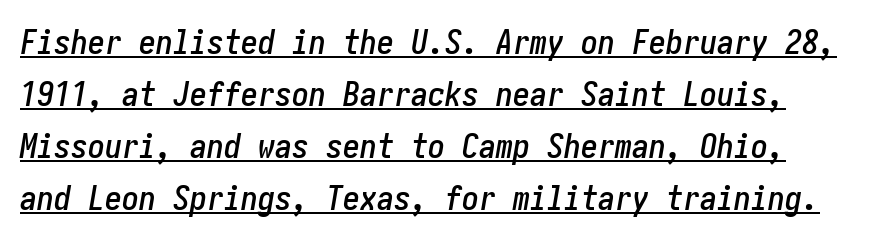
Q: Is the text italic (slanted)? A: Yes, it leans right by about 10 degrees.
Q: Is the text underlined? A: Yes.
Q: Is the spacing between letters normal or unusually wide? A: Normal.
Q: Is the spacing between lines tight, normal or loose? A: Normal.
Q: Width (condensed, normal, or wide)? A: Condensed.
Q: Stroke contrast? A: Low.
Q: x-height? A: Medium.
